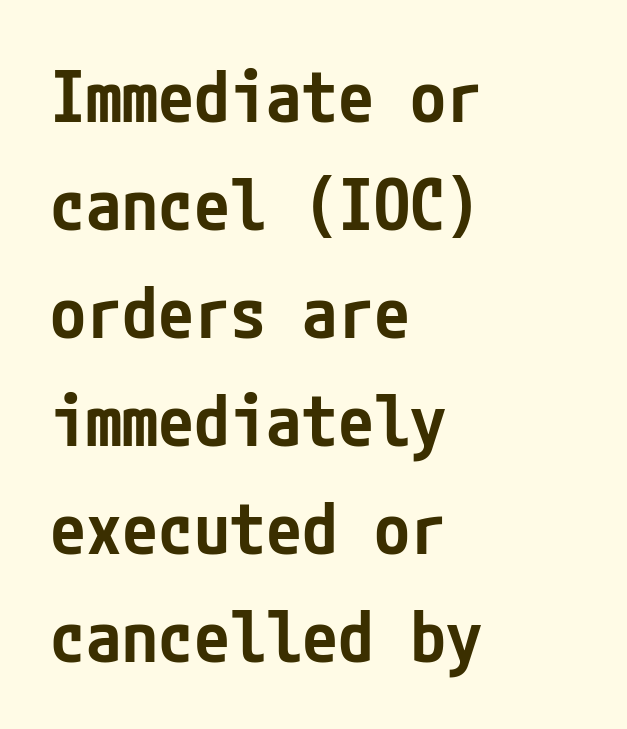
Q: Is the text bold? A: Semi-bold.
Q: Is the text italic (slanted)? A: No, it is upright.
Q: Is the typeface a serif or a sans-serif typeface? A: Sans-serif.
Q: Is the text underlined? A: No.
Q: How is the paragraph aligned? A: Left-aligned.
Q: Is the spacing between letters normal or unusually wide? A: Normal.
Q: Is the spacing between lines tight, normal or loose? A: Normal.
Q: Width (condensed, normal, or wide)? A: Condensed.
Q: Stroke contrast? A: Low.
Q: x-height? A: Medium.
